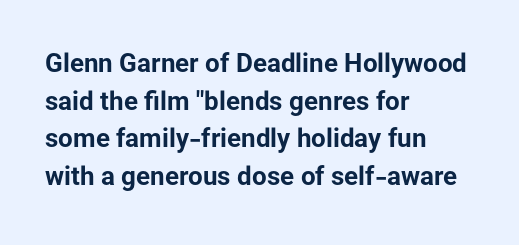
On the weight axis this lands at bold, roughly 700. Words float on clear page, feet unadorned. Interline gaps are of average width in this sample. The rendering keeps characters at their native spacing. In terms of posture, this sample is upright.
